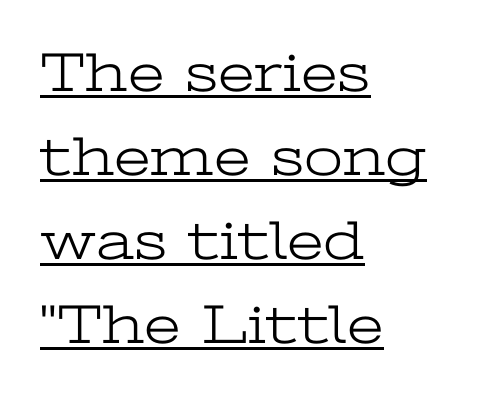
The image shows 56 px light, wide serif type, upright; set left-aligned, normal line spacing (1.5x), normal letter spacing, underlined; low stroke contrast and a medium x-height.
